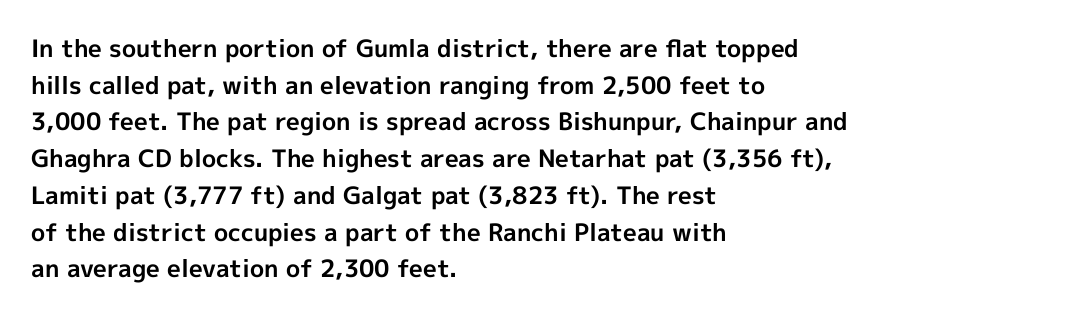
Q: Is the text bold? A: Yes.
Q: Is the text italic (slanted)? A: No, it is upright.
Q: Is the text underlined? A: No.
Q: How is the paragraph aligned? A: Left-aligned.
Q: Is the spacing between letters normal or unusually wide? A: Normal.
Q: Is the spacing between lines tight, normal or loose? A: Normal.
